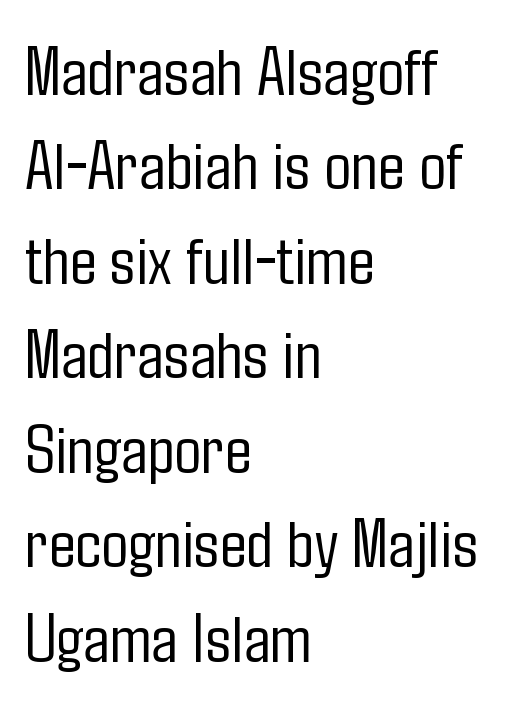
Is the letter spacing exaggerated? No — it looks like the ordinary default. Character widths vary here, with narrow letters taking less room than wide ones. The compositor pushed each line to the left boundary. Upright lettering throughout.
